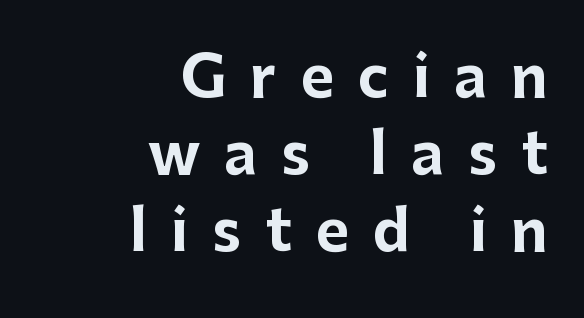
{"serif": "no", "italic": "no", "bold": "yes", "weight": "bold", "width": "normal", "stroke_contrast": "low", "x_height": "medium", "monospaced": "no", "underline": "no", "align": "right", "line_spacing": "normal", "line_spacing_ratio": 1.35, "letter_spacing": "wide", "letter_spacing_em": 0.42, "glyph_px": 57}
